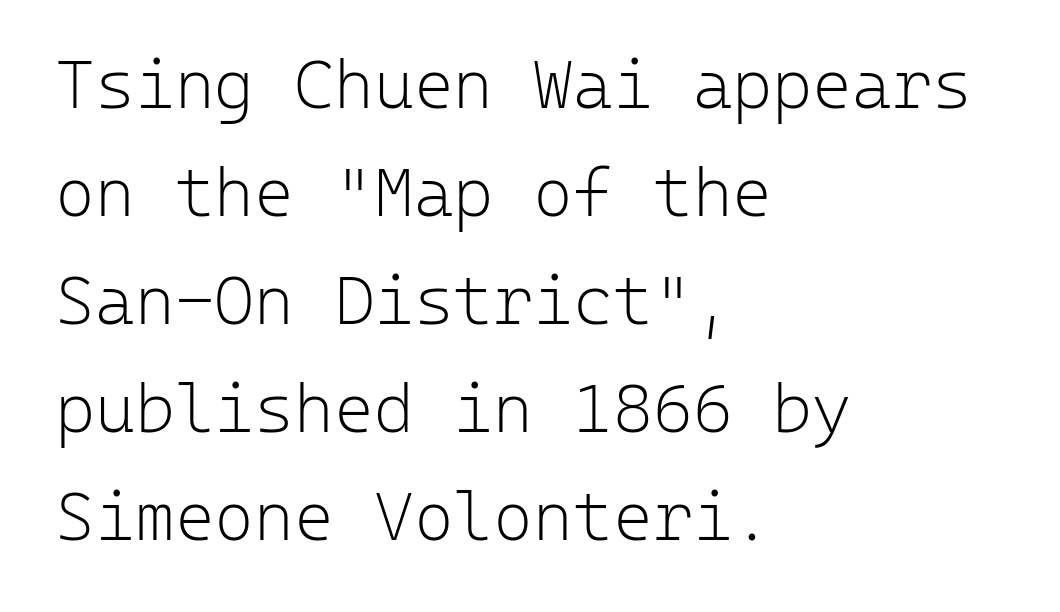
{"serif": "no", "italic": "no", "bold": "no", "weight": "light", "width": "normal", "stroke_contrast": "low", "x_height": "medium", "monospaced": "yes", "underline": "no", "align": "left", "line_spacing": "normal", "line_spacing_ratio": 1.59, "letter_spacing": "normal", "letter_spacing_em": 0.0, "glyph_px": 68}
